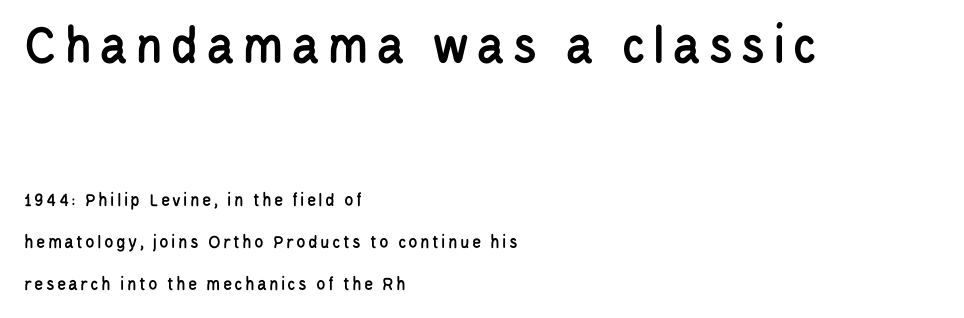
Q: Is the text italic (slanted)? A: No, it is upright.
Q: Is the typeface a serif or a sans-serif typeface? A: Sans-serif.
Q: Is the text underlined? A: No.
Q: How is the paragraph aligned? A: Left-aligned.
Q: Is the spacing between lines tight, normal or loose? A: Loose.
Q: Which block of text is set in a larger size, the first (top) or the second (bottom)? A: The first (top) one.
Q: Width (condensed, normal, or wide)? A: Condensed.
Q: Stroke contrast? A: Low.
Q: x-height? A: Large.
Q: Monospaced? A: No.
